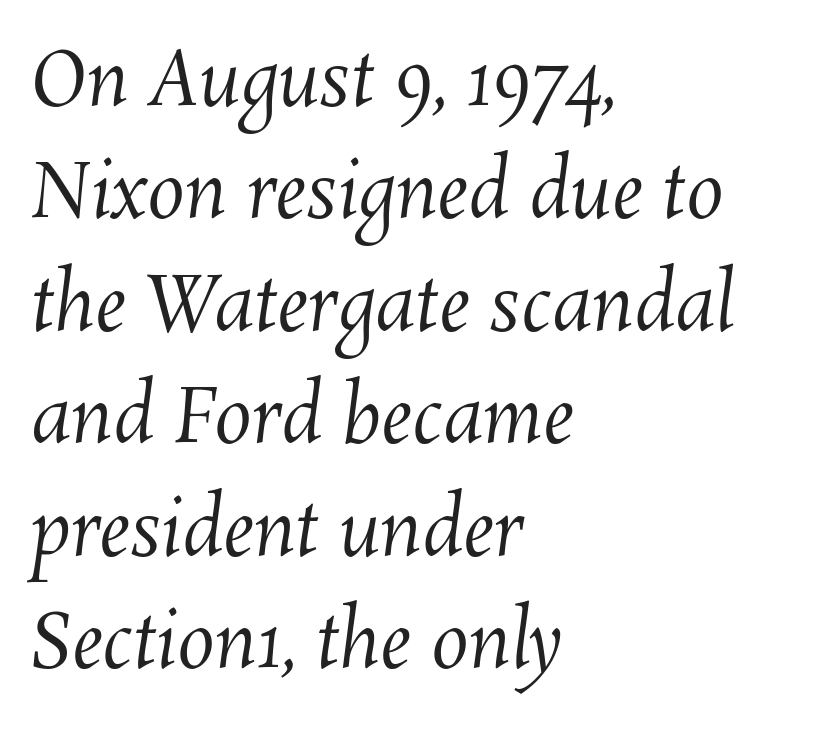
No letter is thick-stroked: the sample isn't bold. The line-height multiplier appears to be the usual default. Varying glyph widths throughout — classic text-font behaviour. The setting favours the left margin, as ordinary paragraphs usually do. Plain, unruled lines of type.
